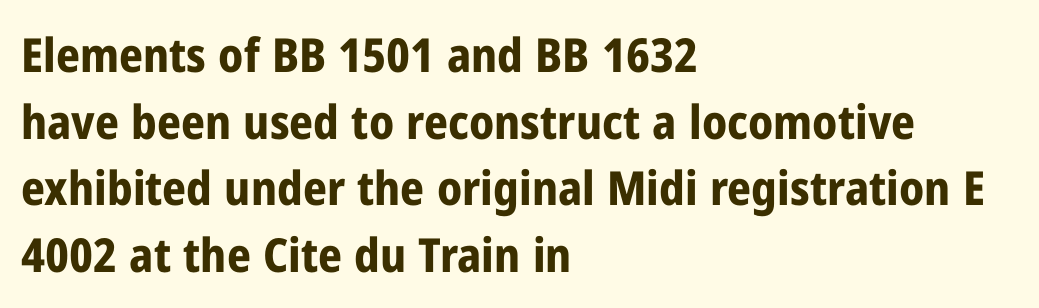
The line texture is even and compact thanks to regular tracking. Horizontal alignment here is leftward, the default for most running prose. Designer's note — italics off, roman on. Type style note: lacks serifs. Vertically, the passage feels balanced, rows spaced as you'd expect.
